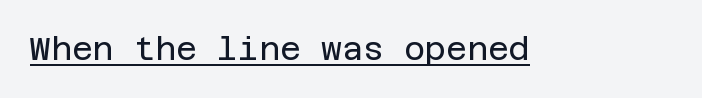
Q: Is the text bold? A: No.
Q: Is the text italic (slanted)? A: No, it is upright.
Q: Is the typeface a serif or a sans-serif typeface? A: Sans-serif.
Q: Is the text underlined? A: Yes.
Q: Is the spacing between letters normal or unusually wide? A: Normal.
Q: Width (condensed, normal, or wide)? A: Normal.
Q: Stroke contrast? A: Low.
Q: x-height? A: Large.
